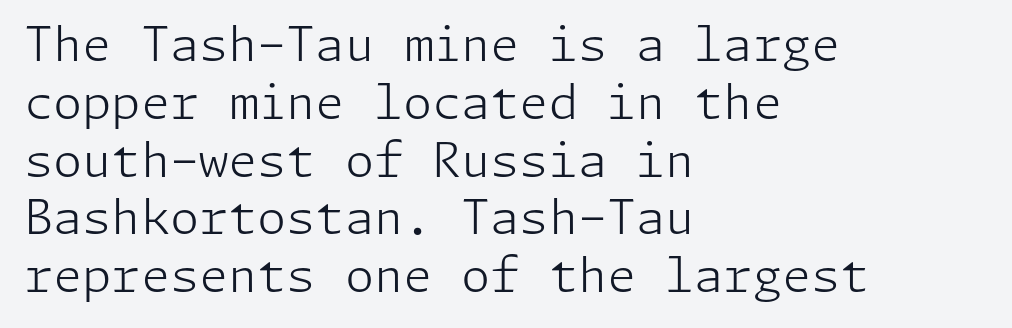
{"serif": "no", "italic": "no", "bold": "no", "weight": "light", "width": "normal", "stroke_contrast": "low", "x_height": "medium", "underline": "no", "align": "left", "line_spacing_ratio": 1.23, "letter_spacing": "normal", "letter_spacing_em": 0.0, "glyph_px": 47}
